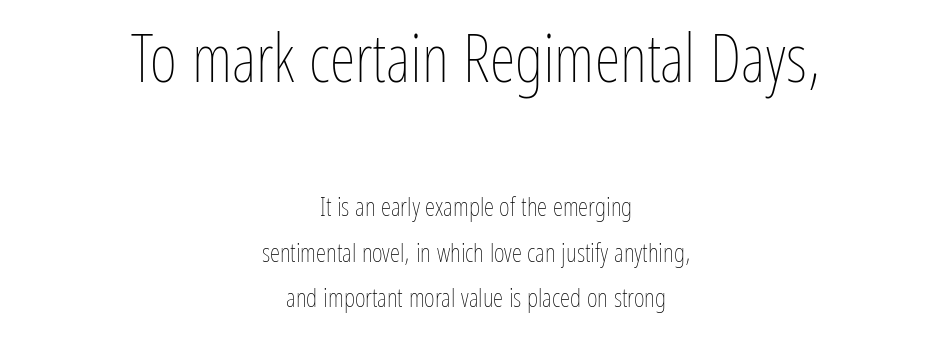
The image shows 66 px thin, condensed type, upright; set centered, line spacing 1.76x, normal letter spacing, not underlined; the first (top) block is 2.54x larger; low stroke contrast and a medium x-height.
